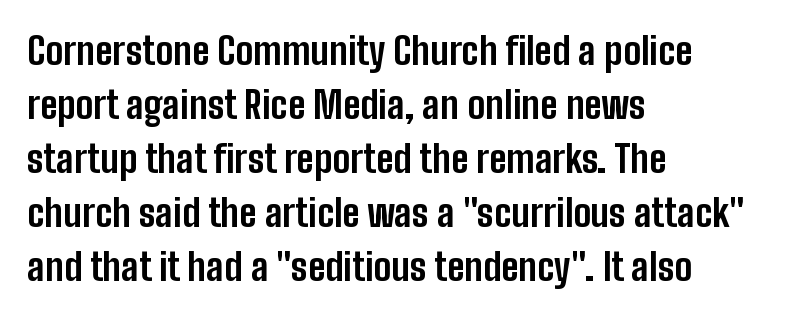
Q: Is the text bold? A: Yes.
Q: Is the text italic (slanted)? A: No, it is upright.
Q: Is the typeface a serif or a sans-serif typeface? A: Sans-serif.
Q: Is the text underlined? A: No.
Q: How is the paragraph aligned? A: Left-aligned.
Q: Is the spacing between letters normal or unusually wide? A: Normal.
Q: Is the spacing between lines tight, normal or loose? A: Normal.
Q: Width (condensed, normal, or wide)? A: Condensed.
Q: Stroke contrast? A: Low.
Q: x-height? A: Medium.
Q: Monospaced? A: No.
